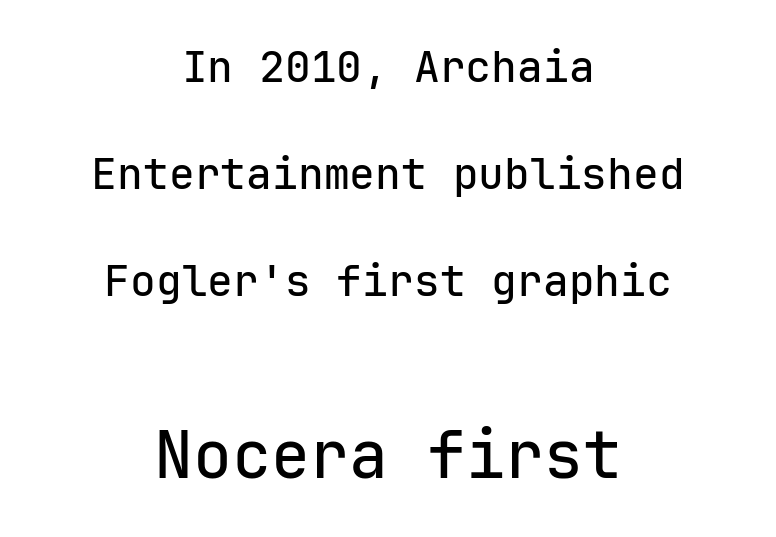
Rule under the text: the space is simply empty. The letters stand upright; this is a roman face. What stands out about the letter spacing? Nothing — it is the standard amount. Of the two passages, the one underneath uses the larger point size. The setting favours the middle, as headings and verse often do. The face used here is a sans, in the tradition of grotesques and geometrics.
